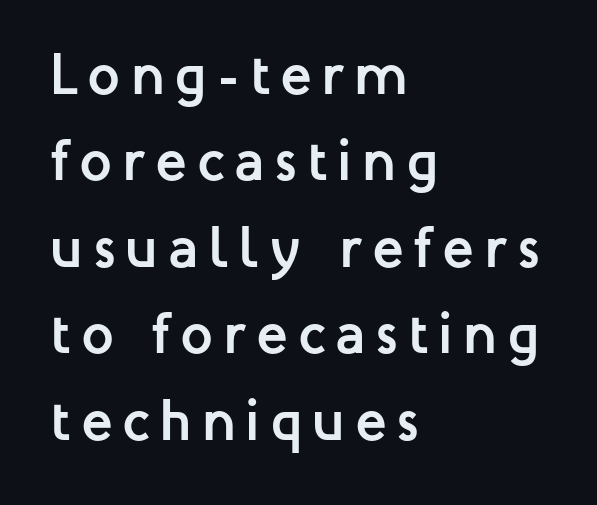
{"serif": "no", "italic": "no", "bold": "yes", "weight": "semibold", "width": "normal", "stroke_contrast": "low", "x_height": "medium", "monospaced": "no", "underline": "no", "align": "left", "line_spacing": "normal", "line_spacing_ratio": 1.49, "glyph_px": 58}
